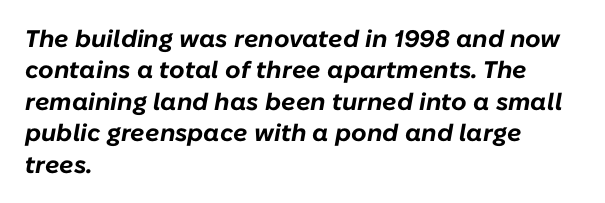
{"italic": "yes", "lean": "right", "slant_degrees": 10, "bold": "yes", "underline": "no", "align": "left", "line_spacing": "normal", "line_spacing_ratio": 1.31, "letter_spacing": "normal", "letter_spacing_em": 0.0, "glyph_px": 24}
